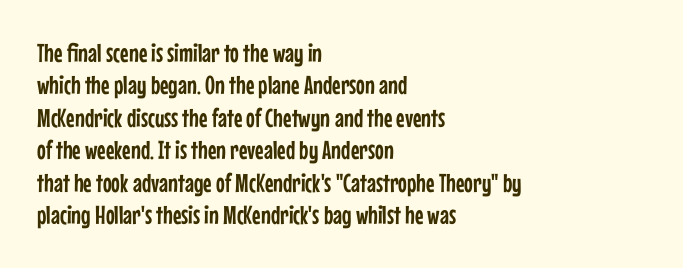
Q: Is the text italic (slanted)? A: No, it is upright.
Q: Is the text underlined? A: No.
Q: How is the paragraph aligned? A: Left-aligned.
Q: Is the spacing between letters normal or unusually wide? A: Normal.
Q: Is the spacing between lines tight, normal or loose? A: Normal.
